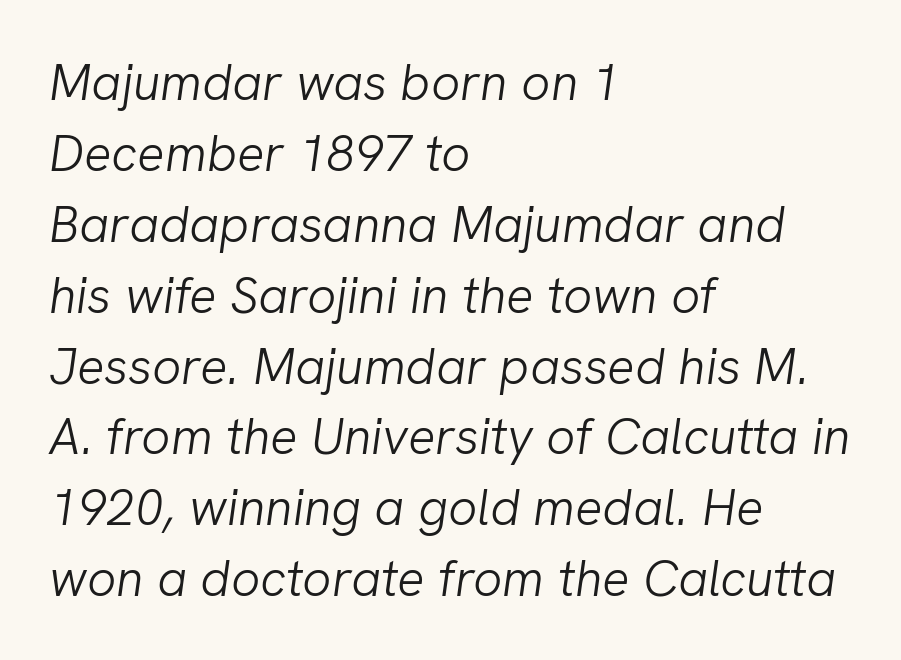
{"italic": "yes", "lean": "right", "slant_degrees": 8, "bold": "no", "weight": "light", "width": "normal", "stroke_contrast": "low", "x_height": "medium", "monospaced": "no", "underline": "no", "align": "left", "line_spacing": "normal", "line_spacing_ratio": 1.39, "letter_spacing": "normal", "letter_spacing_em": 0.0, "glyph_px": 51}
